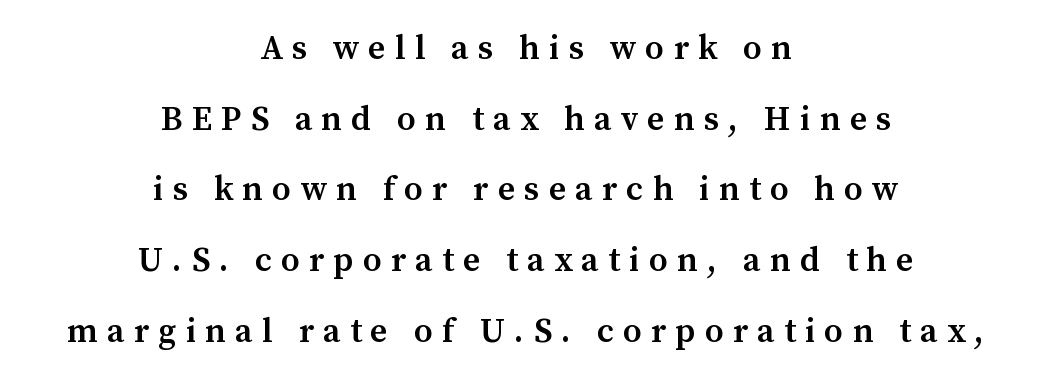
{"serif": "yes", "italic": "no", "bold": "semi", "weight": "semibold", "width": "normal", "stroke_contrast": "medium", "x_height": "medium", "monospaced": "no", "underline": "no", "align": "center", "line_spacing": "loose", "line_spacing_ratio": 2.08, "letter_spacing": "wide", "letter_spacing_em": 0.27, "glyph_px": 34}
